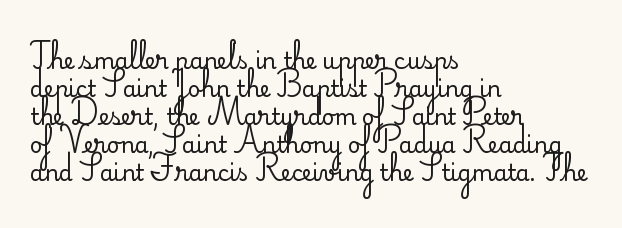
The image shows 22 px text type, upright; set left-aligned, normal line spacing (1.27x), normal letter spacing, not underlined.
